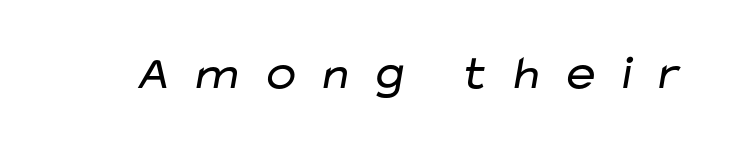
{"serif": "no", "bold": "no", "weight": "regular", "width": "wide", "stroke_contrast": "low", "x_height": "medium", "monospaced": "no", "underline": "no", "letter_spacing": "wide", "letter_spacing_em": 0.36, "glyph_px": 48}
